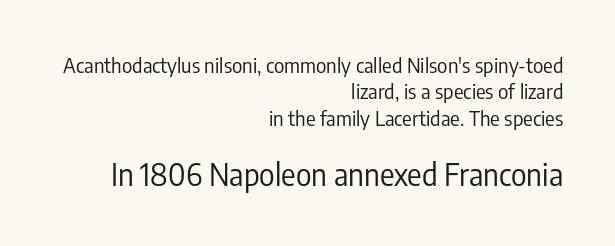
The image shows 30 px regular-weight, condensed sans-serif type, upright; set right-aligned, normal line spacing (1.32x), normal letter spacing, not underlined; the second (bottom) block is 1.5x larger; low stroke contrast and a medium x-height.
